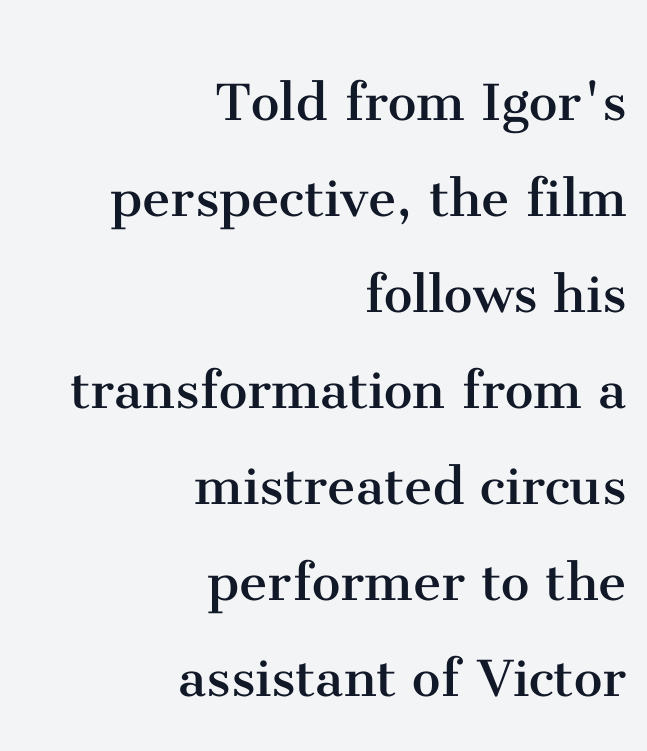
This sample has the flowing, uneven cadence of proportional lettering. Compared with typical body copy, the letter spacing here is the same. Regarding serifs, this sample has them. Bare-footed words on every line. Is the block centered? No — it sits flush against the right margin. No letter is thick-stroked: the sample isn't bold.
